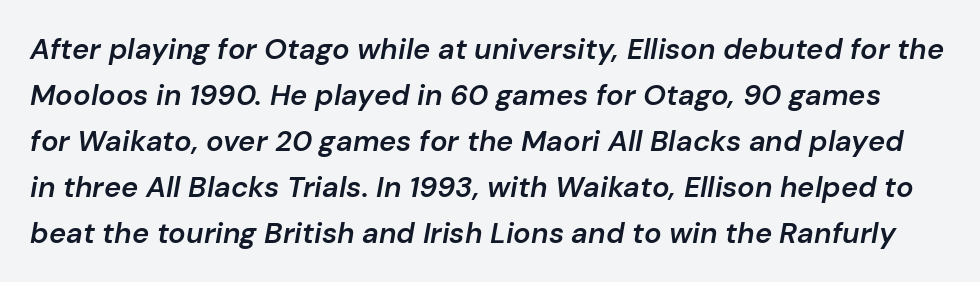
The image shows 29 px semibold type, italic (leaning right); set normal line spacing (1.59x), normal letter spacing, not underlined; low stroke contrast and a medium x-height.
